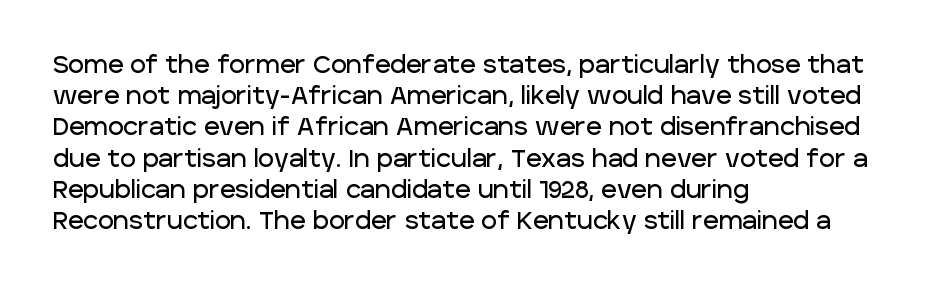
The image shows 24 px text type, upright; set left-aligned, normal line spacing (1.3x), normal letter spacing, not underlined.
